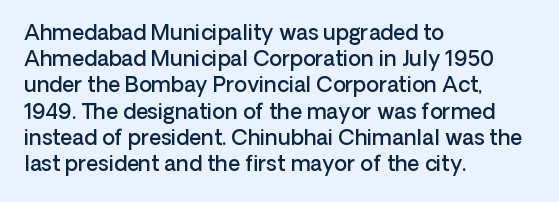
The image shows 21 px text type, upright; set left-aligned, normal line spacing (1.25x), normal letter spacing, not underlined.
